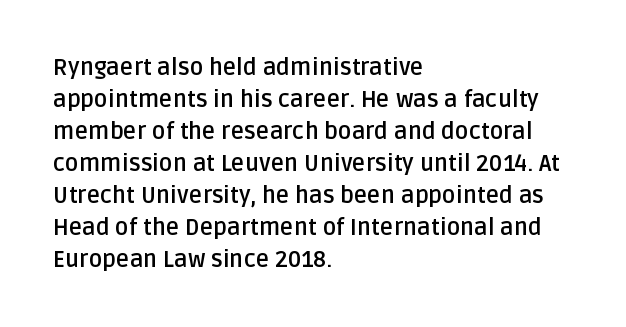
{"italic": "no", "bold": "yes", "underline": "no", "align": "left", "line_spacing": "normal", "line_spacing_ratio": 1.39, "letter_spacing": "normal", "letter_spacing_em": 0.0, "glyph_px": 23}
